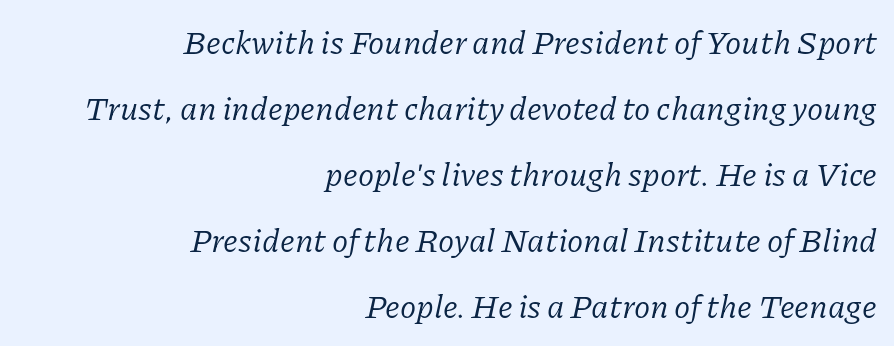
These lines stack with their right ends in a neat column. The words here are not underlined. Stems here are at most as thick as an everyday book face. Horizontal bands of white between lines are thick stripes.
